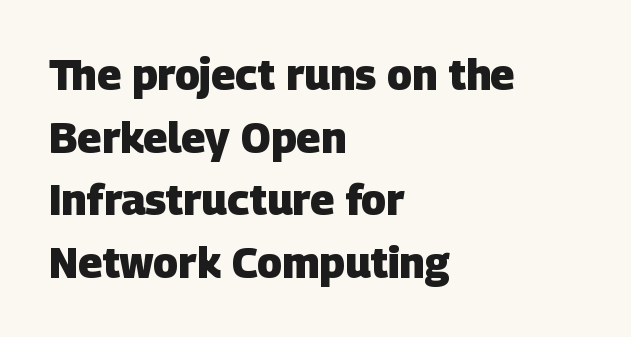
The image shows 42 px heavy sans-serif type; set left-aligned, normal line spacing (1.49x), normal letter spacing, not underlined; low stroke contrast and a large x-height.
